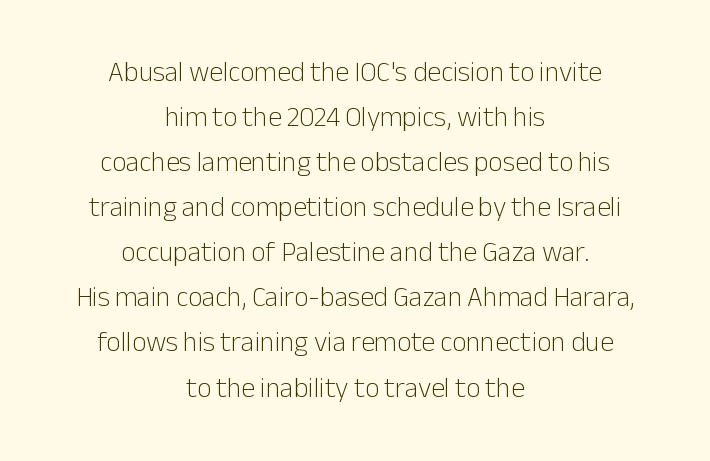
The rendering uses natural spacing where letterforms have individual widths. Is the block centered? Yes — each line is placed symmetrically about the middle. The baseline area is clear. You could call the tracking neutral — neither tight nor loose.
